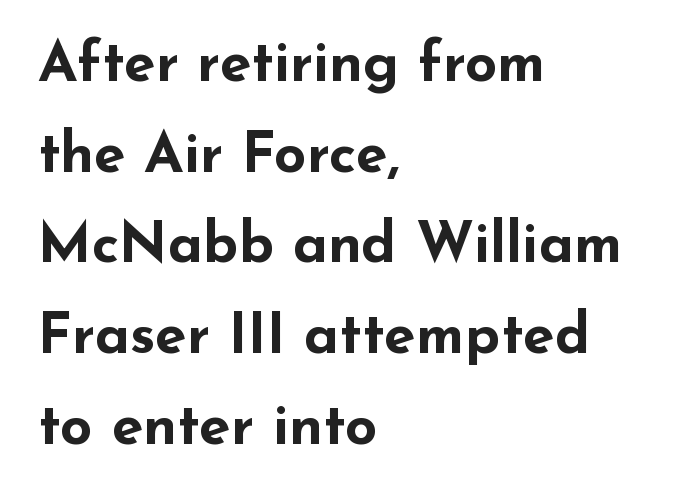
There is no visible air inserted between adjacent glyphs. What's the leading like? Ordinary, nothing unusual. You can tell from the bare stems that sans-serif type was used. Style check: upright. Short and long lines alike share a common starting point at left.
